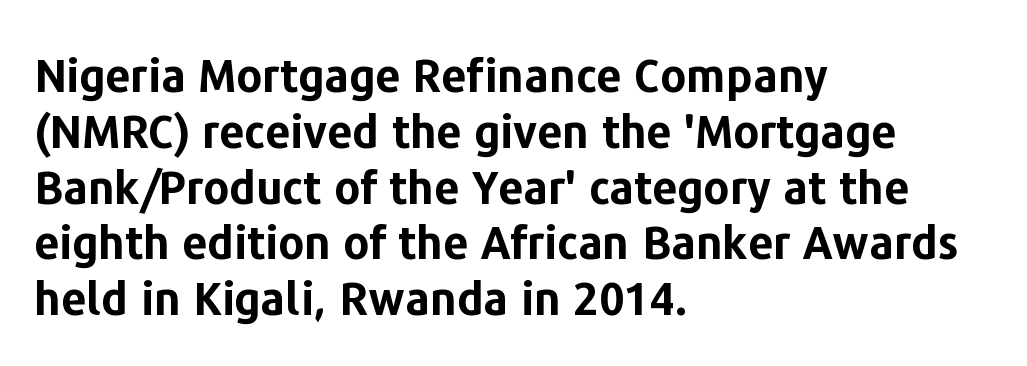
Q: Is the text bold? A: Yes.
Q: Is the text italic (slanted)? A: No, it is upright.
Q: Is the typeface a serif or a sans-serif typeface? A: Sans-serif.
Q: Is the text underlined? A: No.
Q: How is the paragraph aligned? A: Left-aligned.
Q: Is the spacing between letters normal or unusually wide? A: Normal.
Q: Width (condensed, normal, or wide)? A: Normal.
Q: Stroke contrast? A: Low.
Q: x-height? A: Medium.
Q: Monospaced? A: No.
